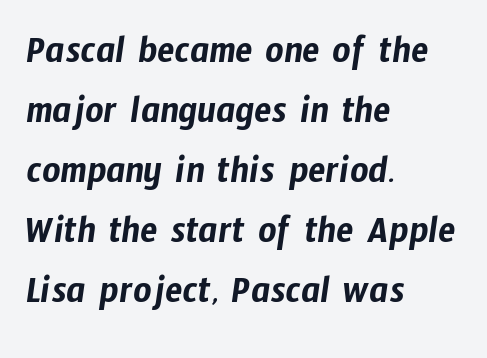
The rag falls on the right side of this text block. Compared with typical body copy, the letter spacing here is the same. The passage shown stacks its lines at a standard gap. The rendering shows plain stroke endings on the letterforms — a sans-serif design.
